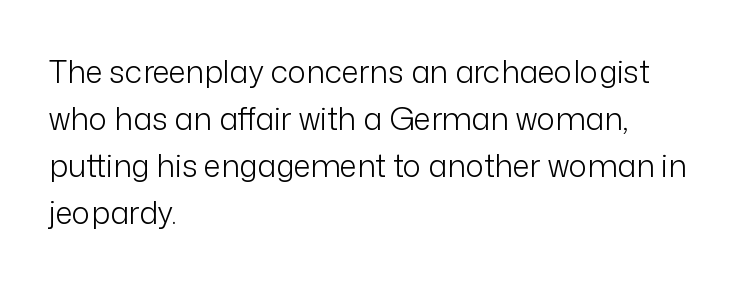
{"serif": "no", "italic": "no", "bold": "no", "weight": "light", "width": "normal", "stroke_contrast": "low", "x_height": "medium", "monospaced": "no", "underline": "no", "align": "left", "line_spacing": "normal", "line_spacing_ratio": 1.52, "letter_spacing": "normal", "letter_spacing_em": 0.0, "glyph_px": 31}
